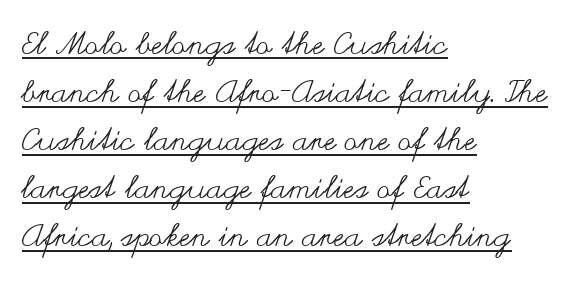
Q: Is the text bold? A: No.
Q: Is the text italic (slanted)? A: Yes.
Q: Is the text underlined? A: Yes.
Q: How is the paragraph aligned? A: Left-aligned.
Q: Is the spacing between letters normal or unusually wide? A: Normal.
Q: Is the spacing between lines tight, normal or loose? A: Normal.
Q: Width (condensed, normal, or wide)? A: Wide.
Q: Stroke contrast? A: Medium.
Q: x-height? A: Small.
Q: Monospaced? A: No.
